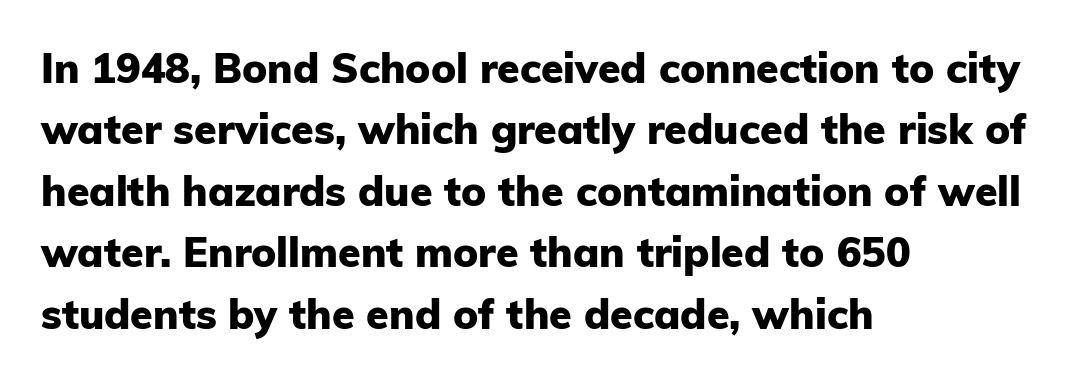
The image shows 41 px heavy sans-serif type, upright; set left-aligned, normal line spacing (1.5x), normal letter spacing, not underlined; low stroke contrast and a medium x-height.
